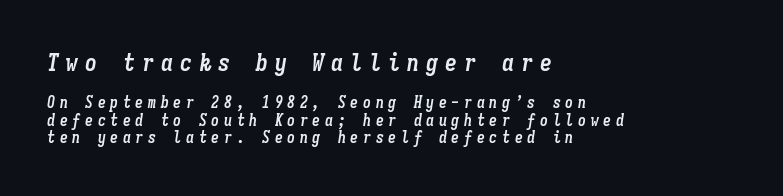
The image shows 24 px bold type, italic (leaning right); set left-aligned, tight line spacing (1.09x), unusually wide letter spacing (+0.29 em), not underlined; the first (top) block is 1.5x larger.
